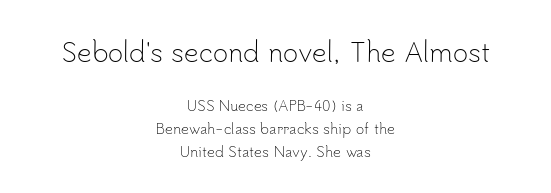
{"italic": "no", "bold": "no", "underline": "no", "align": "center", "line_spacing": "normal", "line_spacing_ratio": 1.63, "letter_spacing": "normal", "letter_spacing_em": 0.0, "larger_block": "first", "size_ratio": 1.86, "glyph_px": 26}
